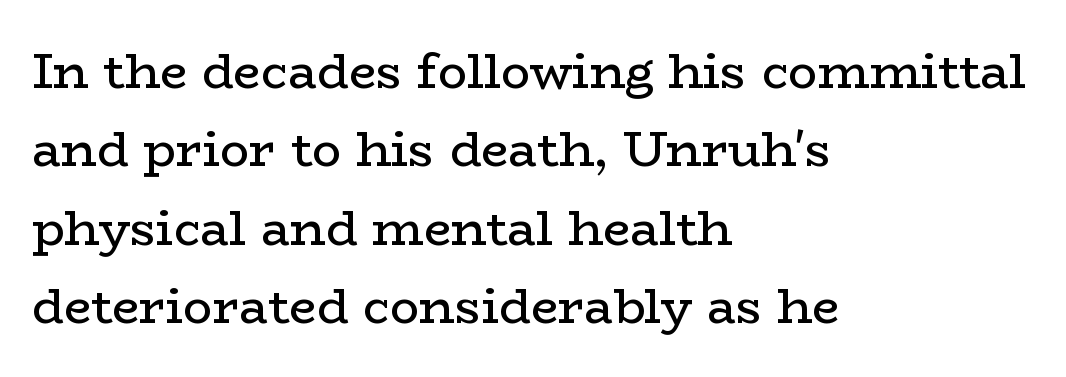
Q: Is the text bold? A: No.
Q: Is the text italic (slanted)? A: No, it is upright.
Q: Is the typeface a serif or a sans-serif typeface? A: Serif.
Q: Is the text underlined? A: No.
Q: How is the paragraph aligned? A: Left-aligned.
Q: Is the spacing between letters normal or unusually wide? A: Normal.
Q: Is the spacing between lines tight, normal or loose? A: Normal.
Q: Width (condensed, normal, or wide)? A: Wide.
Q: Stroke contrast? A: Low.
Q: x-height? A: Medium.
Q: Monospaced? A: No.
